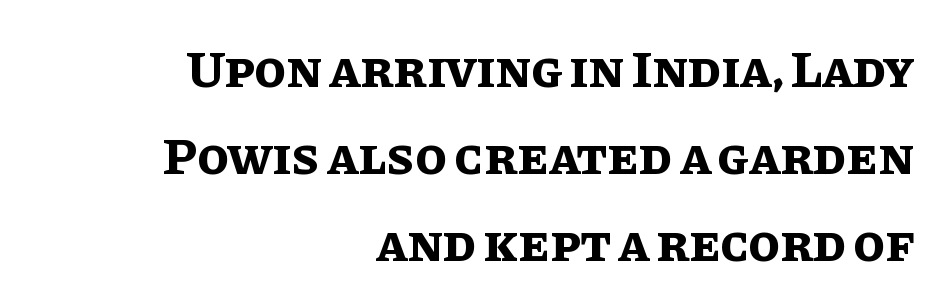
Q: Is the text bold? A: Yes.
Q: Is the text italic (slanted)? A: No, it is upright.
Q: Is the text underlined? A: No.
Q: How is the paragraph aligned? A: Right-aligned.
Q: Is the spacing between letters normal or unusually wide? A: Normal.
Q: Is the spacing between lines tight, normal or loose? A: Normal.
Q: Width (condensed, normal, or wide)? A: Normal.
Q: Stroke contrast? A: Low.
Q: x-height? A: Large.
Q: Monospaced? A: No.
